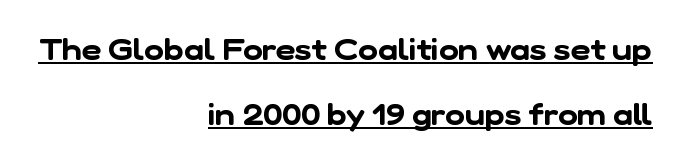
{"serif": "no", "width": "normal", "stroke_contrast": "low", "x_height": "medium", "monospaced": "no", "underline": "yes", "align": "right", "line_spacing": "loose", "line_spacing_ratio": 2.16, "letter_spacing": "normal", "letter_spacing_em": 0.0, "glyph_px": 30}
